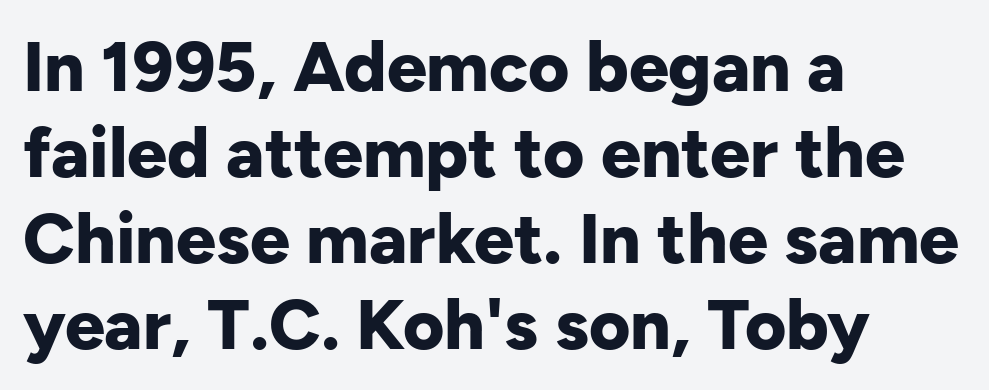
{"serif": "no", "italic": "no", "bold": "yes", "weight": "bold", "width": "normal", "stroke_contrast": "low", "x_height": "medium", "monospaced": "no", "underline": "no", "align": "left", "line_spacing_ratio": 1.21, "letter_spacing": "normal", "letter_spacing_em": 0.0, "glyph_px": 71}
